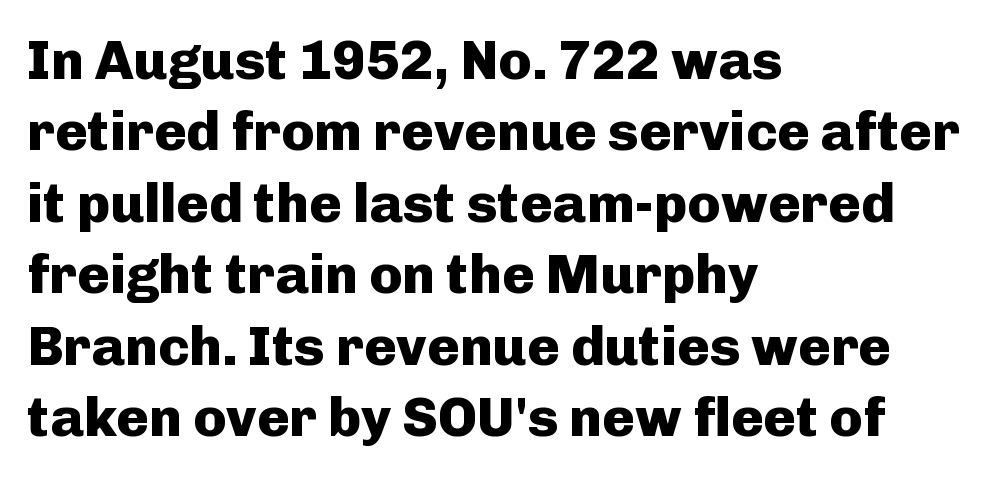
Classification — sans serif. Lines of text with bare space underneath. No extra tracking has been applied to these lines. Is there any slant? The stems are plumb. Character widths vary here, with narrow letters taking less room than wide ones.
